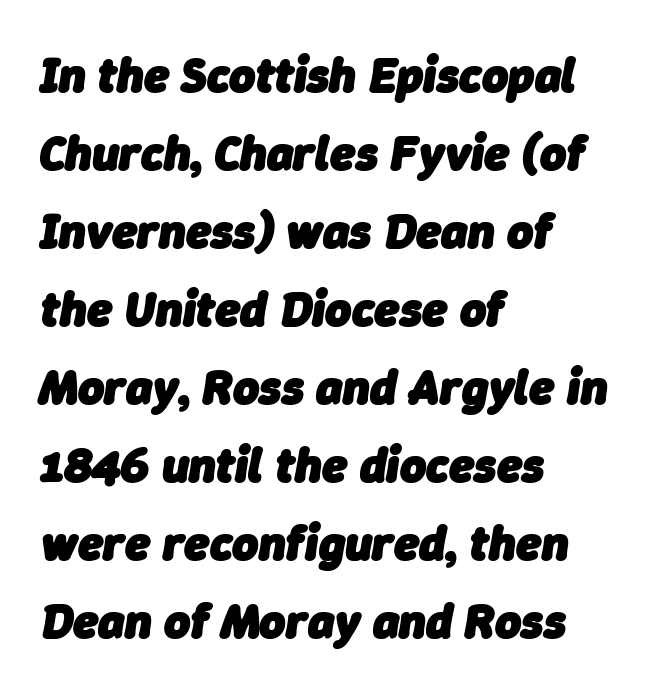
{"italic": "yes", "lean": "right", "slant_degrees": 9, "bold": "yes", "weight": "heavy", "width": "normal", "stroke_contrast": "low", "x_height": "medium", "monospaced": "no", "underline": "no", "align": "left", "line_spacing": "normal", "line_spacing_ratio": 1.56, "letter_spacing": "normal", "letter_spacing_em": 0.0, "glyph_px": 50}
